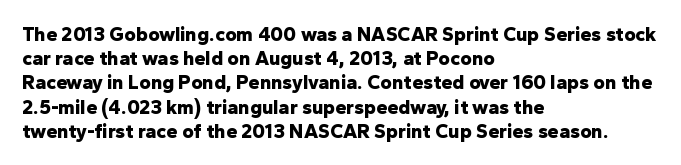
The image shows 20 px bold type, upright; set left-aligned, line spacing 1.21x, normal letter spacing, not underlined.
